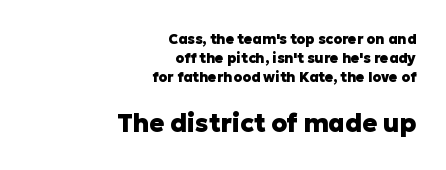
Q: Is the text bold? A: Yes.
Q: Is the text italic (slanted)? A: No, it is upright.
Q: Is the text underlined? A: No.
Q: How is the paragraph aligned? A: Right-aligned.
Q: Is the spacing between letters normal or unusually wide? A: Normal.
Q: Is the spacing between lines tight, normal or loose? A: Normal.
Q: Which block of text is set in a larger size, the first (top) or the second (bottom)? A: The second (bottom) one.
